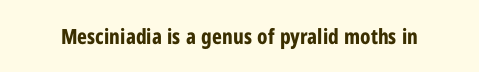
Q: Is the text bold? A: Yes.
Q: Is the text italic (slanted)? A: No, it is upright.
Q: Is the text underlined? A: No.
Q: Is the spacing between letters normal or unusually wide? A: Normal.
